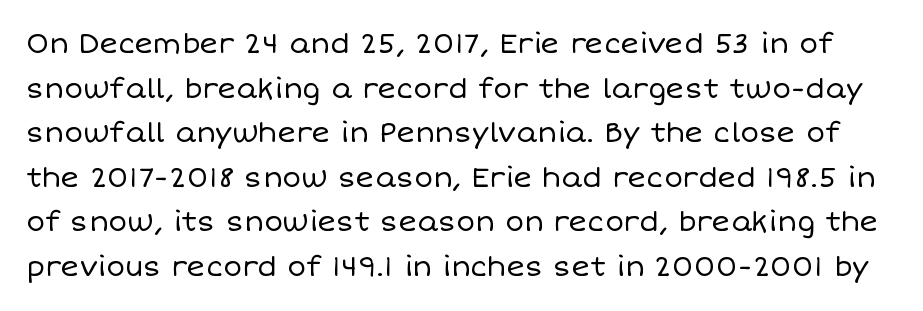
The image shows 28 px regular-weight type, upright; set normal line spacing (1.59x), normal letter spacing, not underlined; low stroke contrast and a large x-height.
